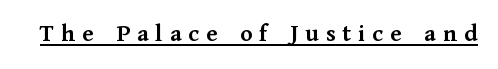
{"italic": "no", "bold": "yes", "underline": "yes", "letter_spacing": "wide", "letter_spacing_em": 0.28, "glyph_px": 25}
